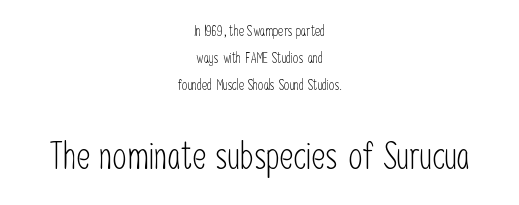
{"serif": "no", "italic": "no", "bold": "no", "weight": "light", "width": "condensed", "stroke_contrast": "low", "x_height": "medium", "monospaced": "no", "underline": "no", "align": "center", "line_spacing": "loose", "line_spacing_ratio": 1.92, "letter_spacing": "normal", "letter_spacing_em": 0.0, "larger_block": "second", "size_ratio": 2.64, "glyph_px": 37}
